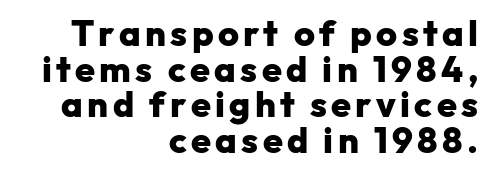
Q: Is the text bold? A: Yes.
Q: Is the text italic (slanted)? A: No, it is upright.
Q: Is the typeface a serif or a sans-serif typeface? A: Sans-serif.
Q: Is the text underlined? A: No.
Q: How is the paragraph aligned? A: Right-aligned.
Q: Is the spacing between lines tight, normal or loose? A: Tight.
Q: Width (condensed, normal, or wide)? A: Normal.
Q: Stroke contrast? A: Low.
Q: x-height? A: Medium.
Q: Monospaced? A: No.
